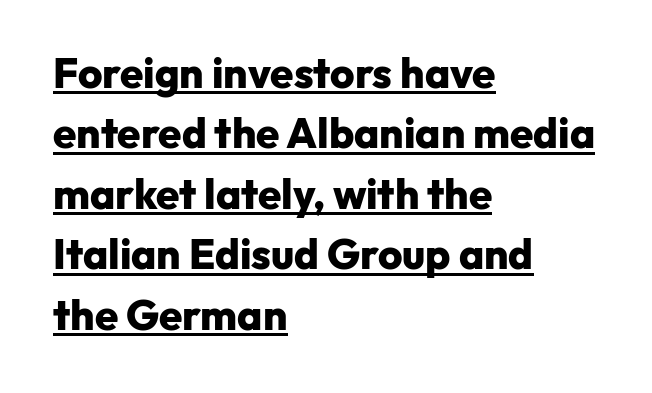
{"serif": "no", "italic": "no", "bold": "yes", "weight": "heavy", "width": "normal", "stroke_contrast": "low", "x_height": "medium", "monospaced": "no", "underline": "yes", "align": "left", "line_spacing": "normal", "line_spacing_ratio": 1.44, "letter_spacing": "normal", "letter_spacing_em": 0.0, "glyph_px": 42}
